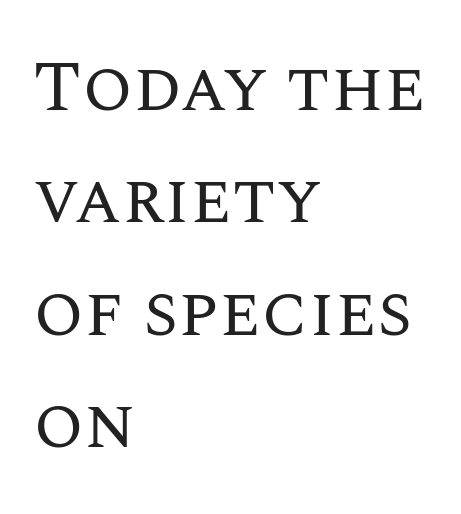
The image shows 72 px regular-weight type, upright; set left-aligned, normal line spacing (1.56x), normal letter spacing, not underlined; medium stroke contrast and a large x-height.
